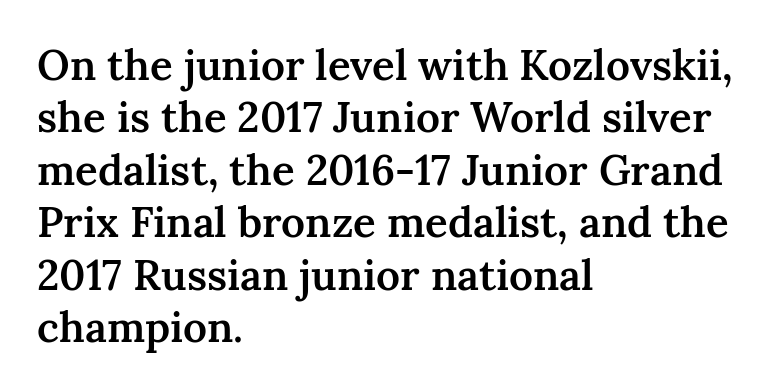
Rule under the text: the space is simply empty. Regarding serifs, this sample has them. The passage shown is typed in a proportional face where columns would drift. Students, note that the glyphs here touch the page at normal intervals. Characters remain perfectly vertical along every line.
